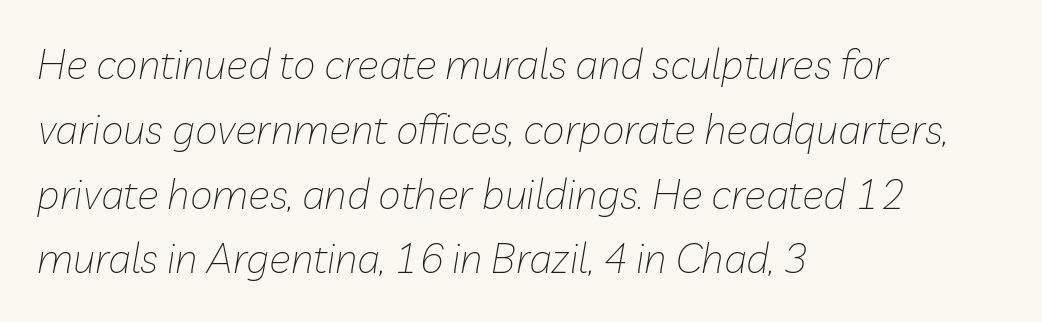
{"italic": "yes", "lean": "right", "slant_degrees": 10, "bold": "no", "weight": "thin", "width": "normal", "stroke_contrast": "low", "x_height": "medium", "monospaced": "no", "underline": "no", "align": "left", "line_spacing": "normal", "line_spacing_ratio": 1.58, "letter_spacing": "normal", "letter_spacing_em": 0.0, "glyph_px": 41}
